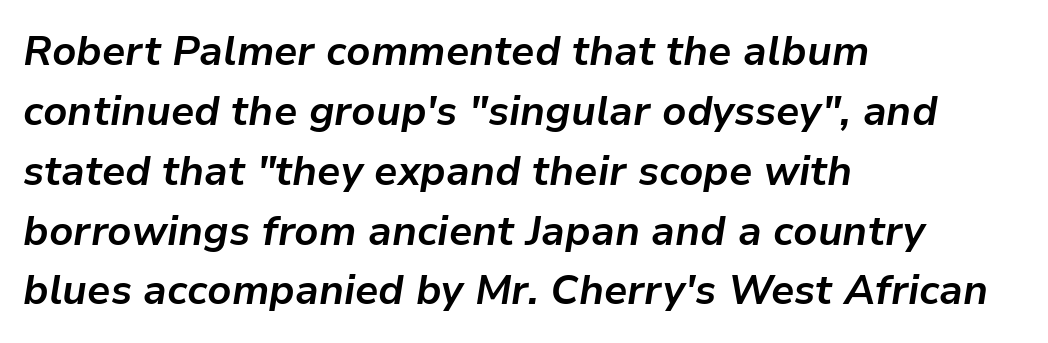
A typesetter would call this zero additional tracking. Each letter keeps its own natural width here, so spacing adapts to shape. What weight is shown? A full bold with thick strokes. Casual observation: everything's shoved over to the left.
